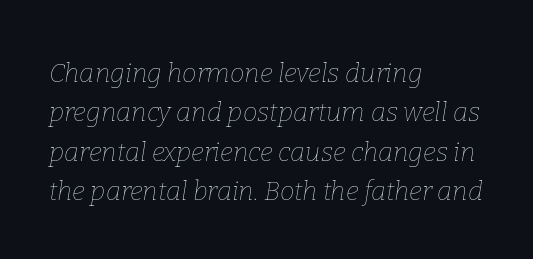
The image shows 26 px text type, italic (leaning right); set left-aligned, normal line spacing (1.51x), normal letter spacing, not underlined.
